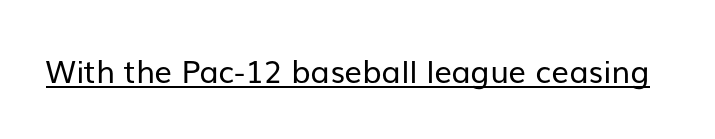
The image shows 31 px regular-weight sans-serif type, upright; set normal letter spacing, underlined; low stroke contrast and a medium x-height.
